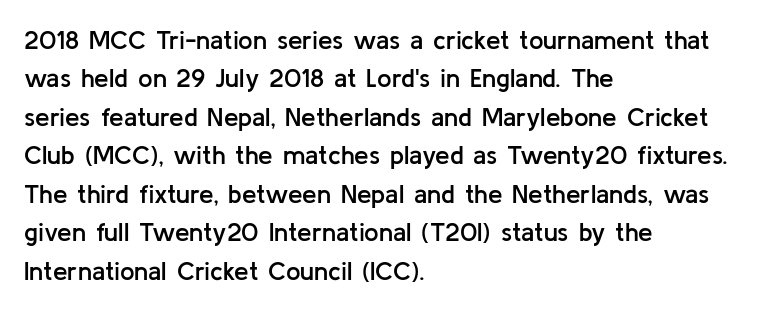
The lines are quadded left. Short note: letters normally spaced. Just letters on the line, the space beneath them empty. Look at the stroke-to-counter ratio: somewhat heavy, a semibold. Regular leading.
